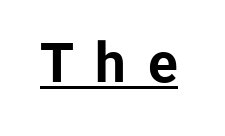
{"serif": "no", "italic": "no", "bold": "yes", "weight": "bold", "width": "normal", "stroke_contrast": "low", "x_height": "medium", "monospaced": "no", "underline": "yes", "letter_spacing": "wide", "letter_spacing_em": 0.39, "glyph_px": 55}
